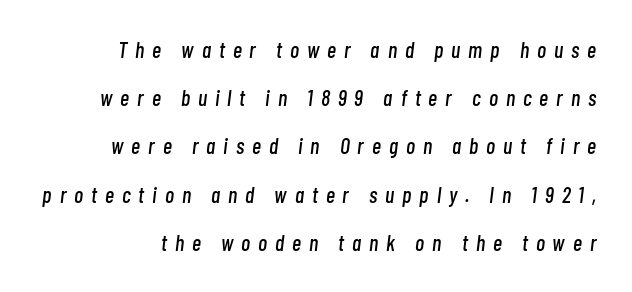
Q: Is the text italic (slanted)? A: Yes, it leans right by about 7 degrees.
Q: Is the text underlined? A: No.
Q: Is the spacing between letters normal or unusually wide? A: Unusually wide.
Q: Is the spacing between lines tight, normal or loose? A: Loose.
